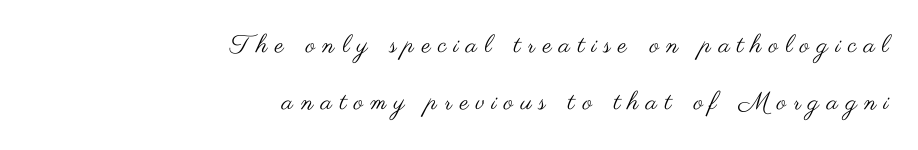
Q: Is the text bold? A: No.
Q: Is the text italic (slanted)? A: Yes.
Q: Is the text underlined? A: No.
Q: How is the paragraph aligned? A: Right-aligned.
Q: Is the spacing between letters normal or unusually wide? A: Unusually wide.
Q: Is the spacing between lines tight, normal or loose? A: Loose.
